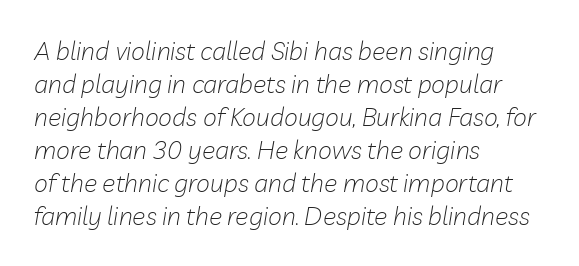
The letterforms sit shoulder to shoulder at normal distance. The specimen reads as italic at a glance. Is this a heavy cut? Hardly; it is regular or lighter. No word sits above an underline. Whoever set this chose a conventional vertical rhythm.
